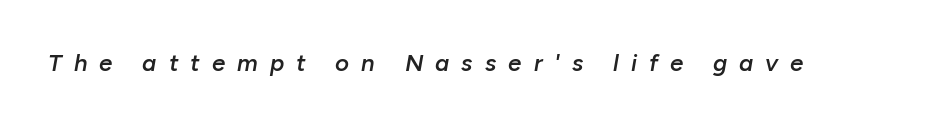
Quick note: underline off. The letters are semibold — heavier than regular but short of a full bold. Yep, that's italic — everything's leaning. Compared with typical body copy, the letter spacing here is much looser.
